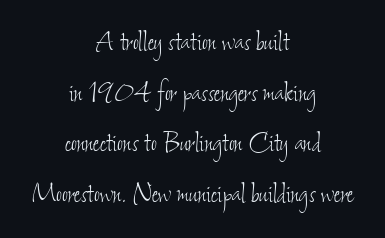
Q: Is the text bold? A: No.
Q: Is the text underlined? A: No.
Q: How is the paragraph aligned? A: Centered.
Q: Is the spacing between letters normal or unusually wide? A: Normal.
Q: Is the spacing between lines tight, normal or loose? A: Normal.
Q: Width (condensed, normal, or wide)? A: Condensed.
Q: Stroke contrast? A: Low.
Q: x-height? A: Small.
Q: Monospaced? A: No.
